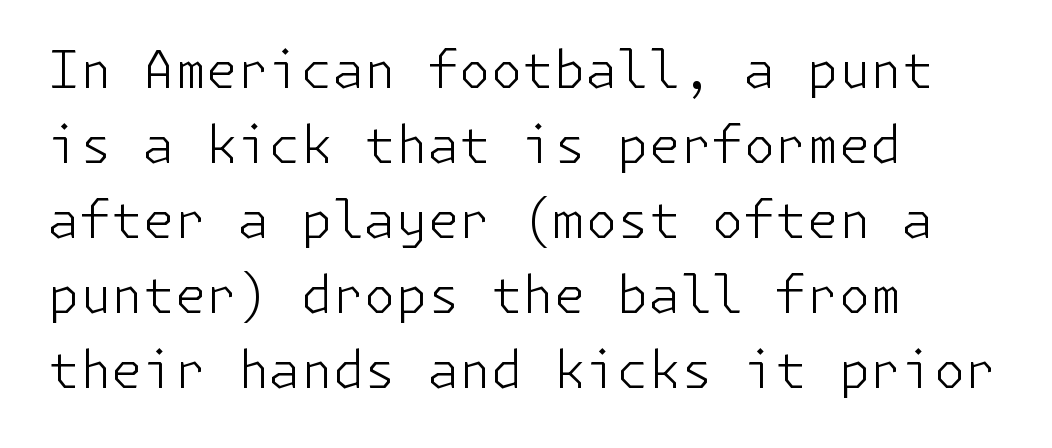
The image shows 51 px light sans-serif type, upright; set left-aligned, normal line spacing (1.47x), normal letter spacing, not underlined; low stroke contrast and a medium x-height.
